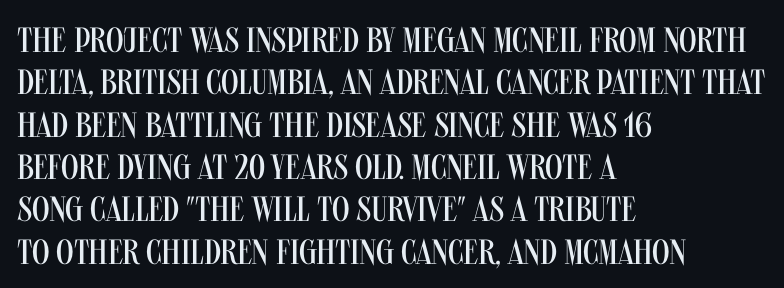
Q: Is the text bold? A: No.
Q: Is the text italic (slanted)? A: No, it is upright.
Q: Is the typeface a serif or a sans-serif typeface? A: Sans-serif.
Q: Is the text underlined? A: No.
Q: How is the paragraph aligned? A: Left-aligned.
Q: Is the spacing between letters normal or unusually wide? A: Normal.
Q: Width (condensed, normal, or wide)? A: Condensed.
Q: Stroke contrast? A: Medium.
Q: x-height? A: Large.
Q: Monospaced? A: No.
